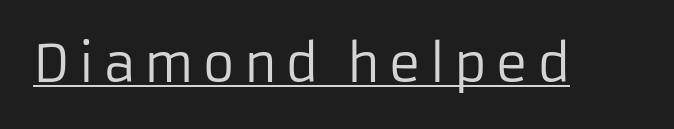
Q: Is the text bold? A: No.
Q: Is the text italic (slanted)? A: No, it is upright.
Q: Is the typeface a serif or a sans-serif typeface? A: Sans-serif.
Q: Is the text underlined? A: Yes.
Q: Width (condensed, normal, or wide)? A: Normal.
Q: Stroke contrast? A: Low.
Q: x-height? A: Medium.
Q: Monospaced? A: No.
